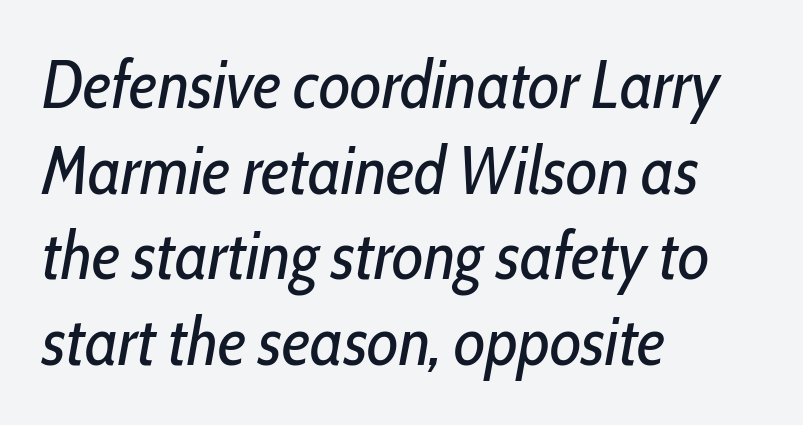
{"italic": "yes", "lean": "right", "slant_degrees": 10, "bold": "no", "weight": "regular", "width": "condensed", "stroke_contrast": "low", "x_height": "medium", "monospaced": "no", "underline": "no", "align": "left", "line_spacing": "normal", "line_spacing_ratio": 1.26, "letter_spacing": "normal", "letter_spacing_em": 0.0, "glyph_px": 68}
